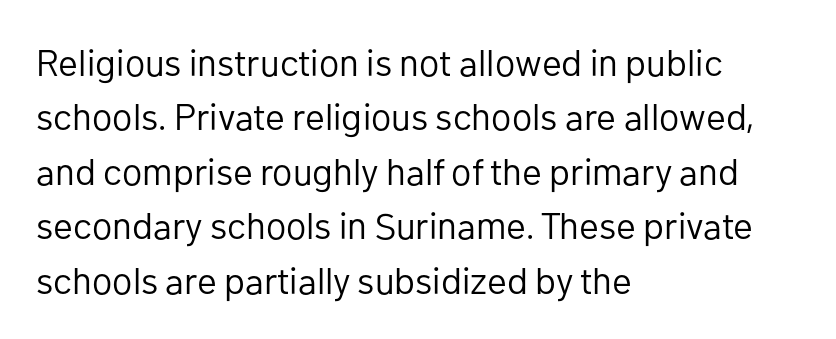
Is this a fixed-width face? No — the glyphs have proportional, varying widths. Bare-footed words on every line. Serifs: no, the terminals of the letterforms are clean. Default kerning and tracking; the words read as compact shapes. Notice how the stems are strictly vertical — no italics here.
